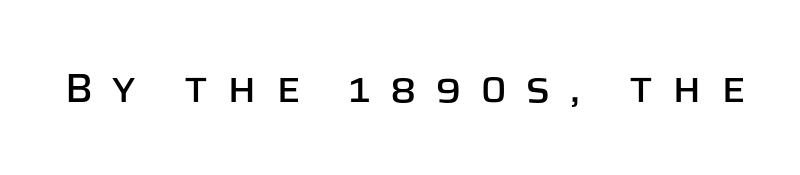
The image shows 41 px sans-serif type, upright; set unusually wide letter spacing (+0.47 em), not underlined; low stroke contrast and a large x-height.
